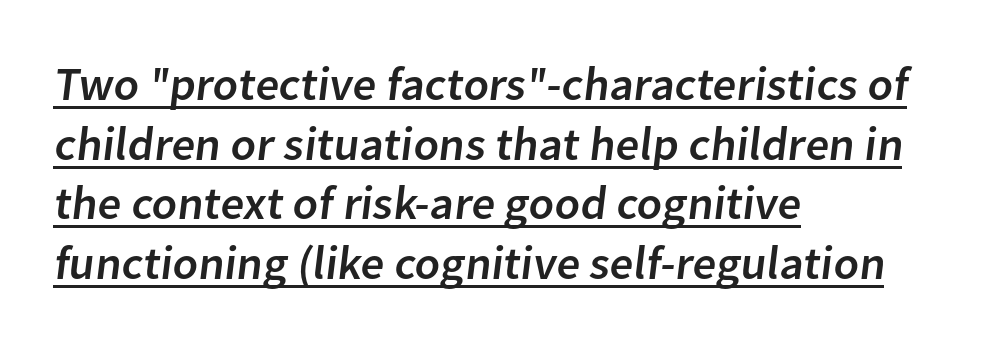
Underlining? Definitely there. Baseline-to-baseline distance is the conventional proportion of letter height. Does extra space separate the letters? No, they use regular spacing. Letterform terminals end flat and unadorned throughout the passage. In CSS terms this would be text-align: left. The face used here is proportionally spaced, like ordinary book or web type.
